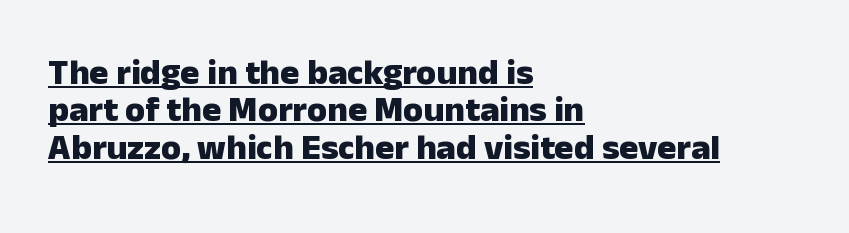
{"serif": "no", "italic": "no", "bold": "yes", "weight": "heavy", "width": "normal", "stroke_contrast": "low", "x_height": "medium", "monospaced": "no", "underline": "yes", "align": "left", "line_spacing": "tight", "line_spacing_ratio": 1.04, "letter_spacing": "normal", "letter_spacing_em": 0.0, "glyph_px": 36}
